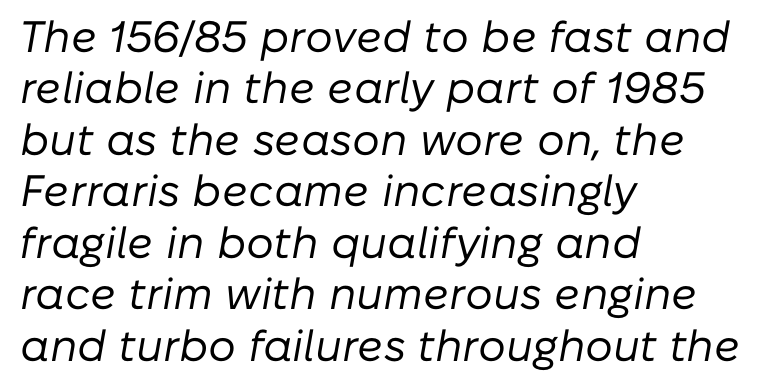
The image shows 44 px regular-weight type, italic (leaning right); set left-aligned, line spacing 1.17x, normal letter spacing, not underlined; low stroke contrast and a medium x-height.
